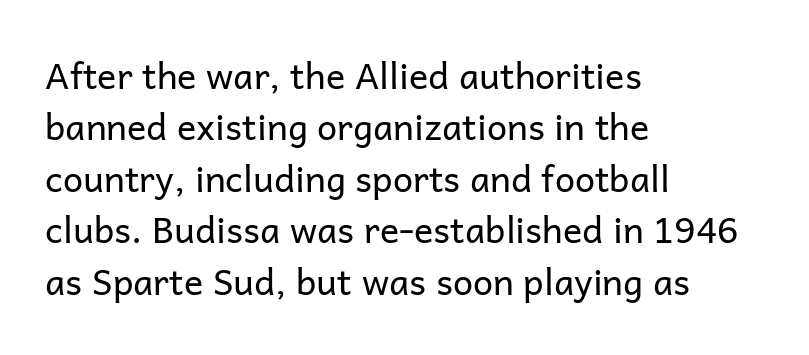
The image shows 36 px regular-weight sans-serif type, upright; set left-aligned, normal line spacing (1.43x), normal letter spacing, not underlined; low stroke contrast and a medium x-height.
